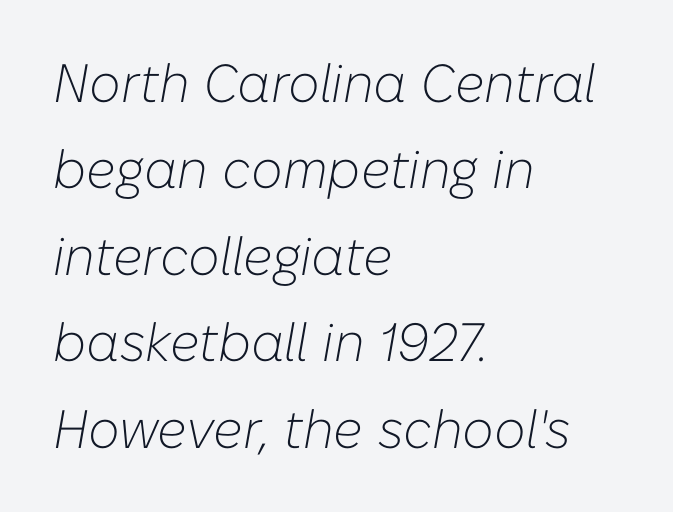
The image shows 54 px light type, italic (leaning right); set left-aligned, normal line spacing (1.6x), normal letter spacing, not underlined; low stroke contrast and a medium x-height.
